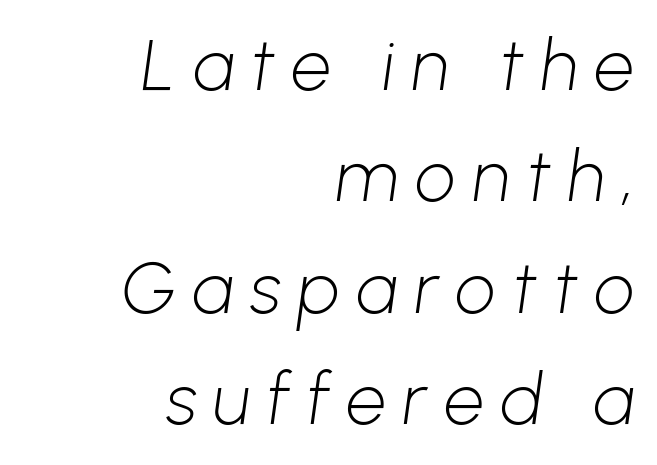
{"serif": "no", "bold": "no", "weight": "light", "width": "normal", "stroke_contrast": "low", "x_height": "medium", "monospaced": "no", "underline": "no", "align": "right", "line_spacing": "normal", "line_spacing_ratio": 1.57, "letter_spacing": "wide", "letter_spacing_em": 0.24, "glyph_px": 71}
